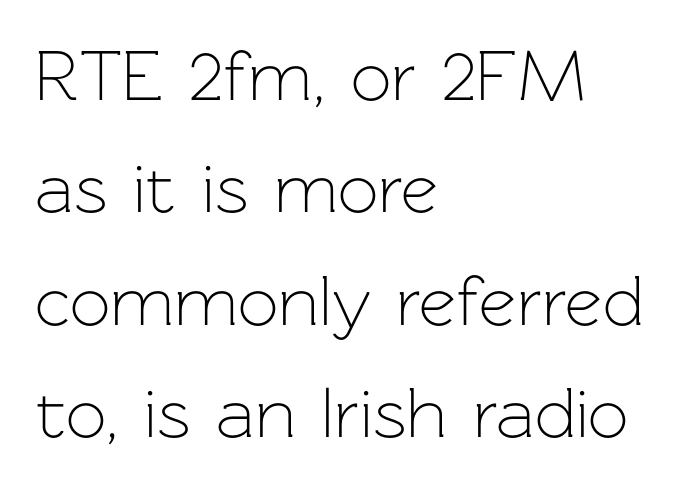
{"serif": "no", "italic": "no", "bold": "no", "weight": "light", "width": "normal", "stroke_contrast": "low", "x_height": "medium", "monospaced": "no", "underline": "no", "align": "left", "line_spacing": "normal", "line_spacing_ratio": 1.56, "letter_spacing": "normal", "letter_spacing_em": 0.0, "glyph_px": 72}
